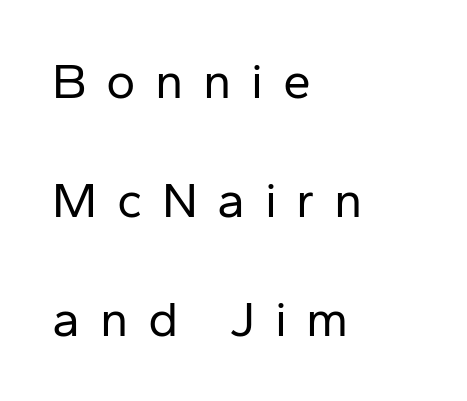
Q: Is the text bold? A: No.
Q: Is the text italic (slanted)? A: No, it is upright.
Q: Is the typeface a serif or a sans-serif typeface? A: Sans-serif.
Q: Is the text underlined? A: No.
Q: How is the paragraph aligned? A: Left-aligned.
Q: Is the spacing between letters normal or unusually wide? A: Unusually wide.
Q: Is the spacing between lines tight, normal or loose? A: Loose.
Q: Width (condensed, normal, or wide)? A: Normal.
Q: Stroke contrast? A: Low.
Q: x-height? A: Medium.
Q: Monospaced? A: No.
